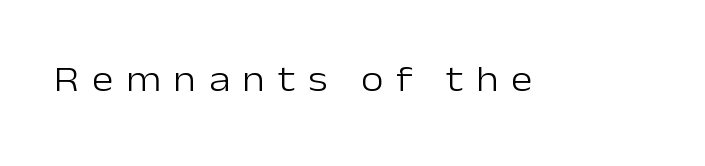
The image shows 37 px light sans-serif type, upright; set unusually wide letter spacing (+0.34 em), not underlined; low stroke contrast and a medium x-height.
